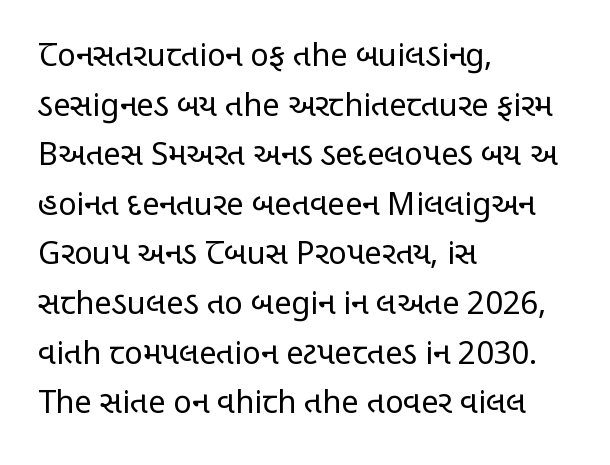
{"serif": "no", "italic": "no", "bold": "no", "weight": "regular", "width": "condensed", "stroke_contrast": "low", "x_height": "large", "monospaced": "no", "underline": "no", "align": "left", "line_spacing": "normal", "line_spacing_ratio": 1.6, "letter_spacing": "normal", "letter_spacing_em": 0.0, "glyph_px": 31}
